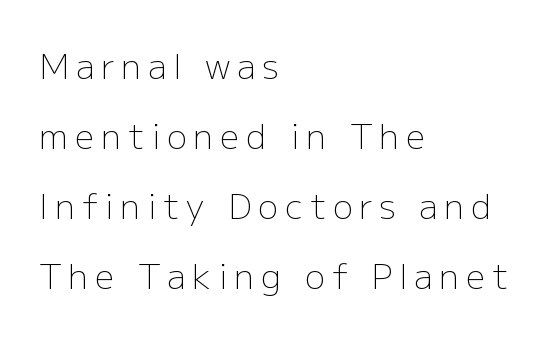
Q: Is the text bold? A: No.
Q: Is the text italic (slanted)? A: No, it is upright.
Q: Is the typeface a serif or a sans-serif typeface? A: Sans-serif.
Q: Is the text underlined? A: No.
Q: How is the paragraph aligned? A: Left-aligned.
Q: Is the spacing between letters normal or unusually wide? A: Unusually wide.
Q: Is the spacing between lines tight, normal or loose? A: Loose.
Q: Width (condensed, normal, or wide)? A: Normal.
Q: Stroke contrast? A: Low.
Q: x-height? A: Medium.
Q: Monospaced? A: No.
